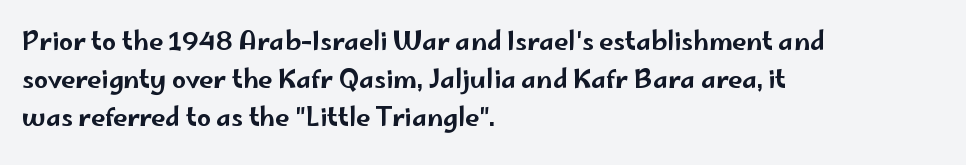
{"italic": "no", "underline": "no", "align": "left", "line_spacing": "normal", "line_spacing_ratio": 1.53, "letter_spacing": "normal", "letter_spacing_em": 0.0, "glyph_px": 25}
